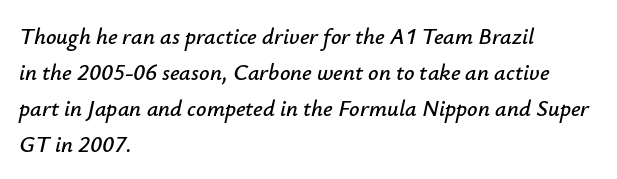
Notice how descenders clear the ascenders below comfortably — that's standard leading. Rendered with sloped, italic letterforms. The zone under the glyphs is completely vacant. Standard letterfit; no display-style spreading of the glyphs.
